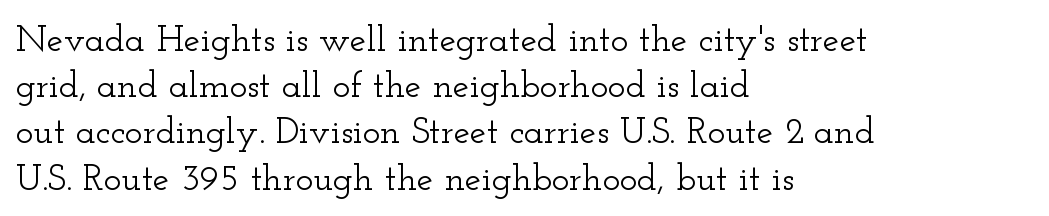
Q: Is the text italic (slanted)? A: No, it is upright.
Q: Is the typeface a serif or a sans-serif typeface? A: Serif.
Q: Is the text underlined? A: No.
Q: How is the paragraph aligned? A: Left-aligned.
Q: Is the spacing between letters normal or unusually wide? A: Normal.
Q: Is the spacing between lines tight, normal or loose? A: Normal.
Q: Width (condensed, normal, or wide)? A: Wide.
Q: Stroke contrast? A: Low.
Q: x-height? A: Small.
Q: Monospaced? A: No.
